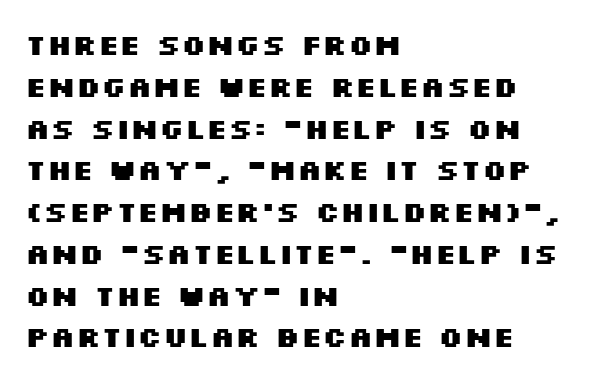
{"serif": "no", "italic": "no", "bold": "yes", "weight": "heavy", "width": "wide", "stroke_contrast": "medium", "x_height": "large", "monospaced": "no", "underline": "no", "align": "left", "line_spacing": "normal", "line_spacing_ratio": 1.44, "letter_spacing": "normal", "letter_spacing_em": 0.0, "glyph_px": 29}
